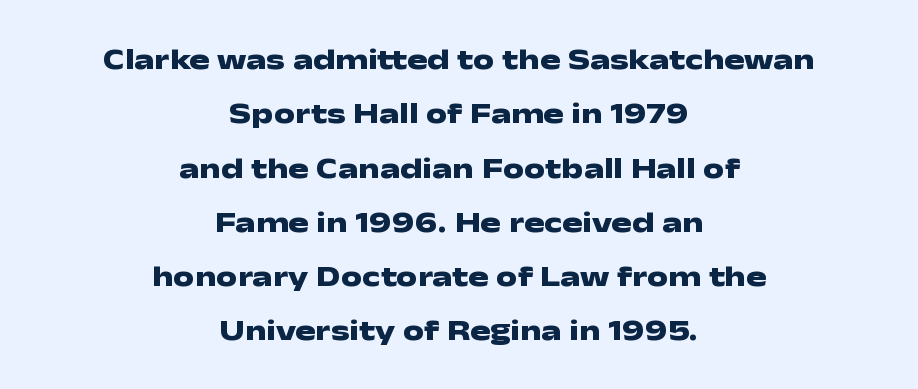
The image shows 30 px heavy, wide sans-serif type, upright; set centered, line spacing 1.81x, normal letter spacing, not underlined; low stroke contrast and a medium x-height.
